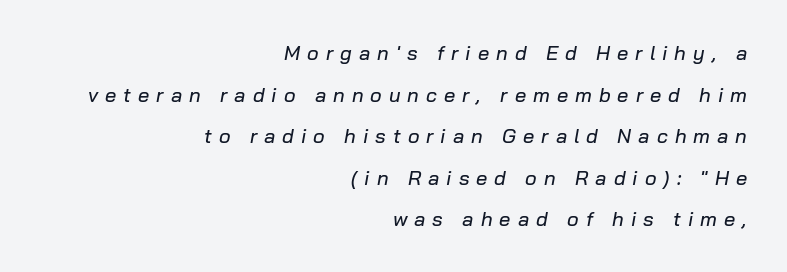
The image shows 20 px text type, italic (leaning right); set right-aligned, loose line spacing (2.08x), unusually wide letter spacing (+0.35 em), not underlined.
